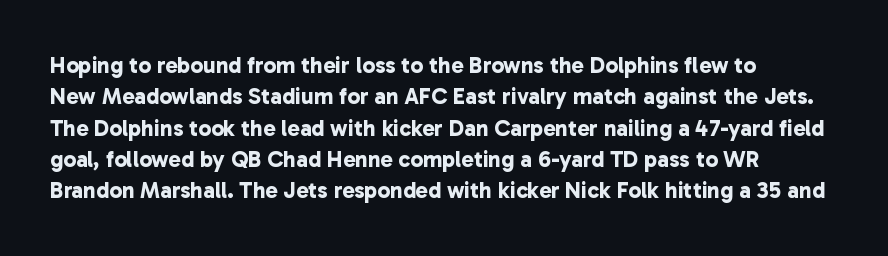
Q: Is the text bold? A: Yes.
Q: Is the text underlined? A: No.
Q: How is the paragraph aligned? A: Left-aligned.
Q: Is the spacing between letters normal or unusually wide? A: Normal.
Q: Is the spacing between lines tight, normal or loose? A: Normal.
